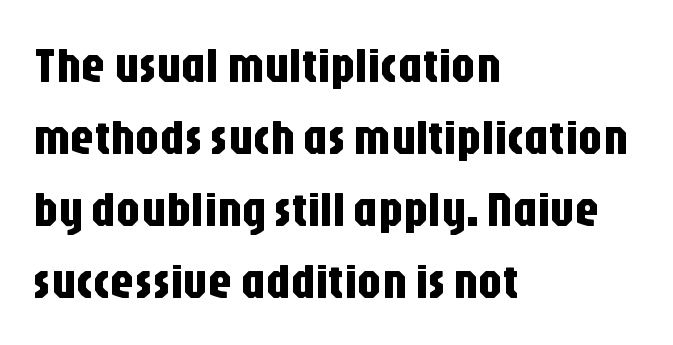
Q: Is the text italic (slanted)? A: No, it is upright.
Q: Is the typeface a serif or a sans-serif typeface? A: Sans-serif.
Q: Is the text underlined? A: No.
Q: How is the paragraph aligned? A: Left-aligned.
Q: Is the spacing between letters normal or unusually wide? A: Normal.
Q: Is the spacing between lines tight, normal or loose? A: Normal.
Q: Width (condensed, normal, or wide)? A: Condensed.
Q: Stroke contrast? A: Low.
Q: x-height? A: Large.
Q: Monospaced? A: No.
